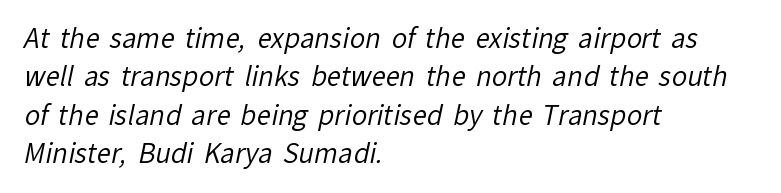
Q: Is the text bold? A: No.
Q: Is the text underlined? A: No.
Q: How is the paragraph aligned? A: Left-aligned.
Q: Is the spacing between letters normal or unusually wide? A: Normal.
Q: Is the spacing between lines tight, normal or loose? A: Normal.
